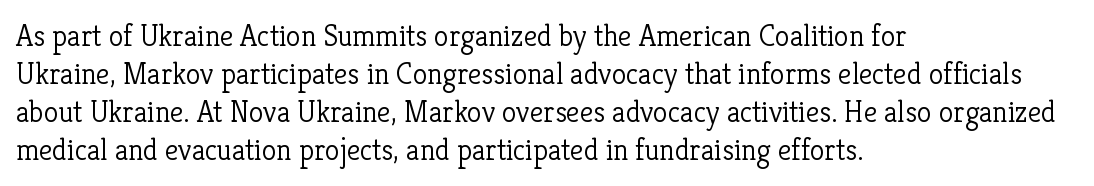
Think of a printed novel: that variable character pitch is what you see here. Each row of text sits above clean, open space. Baseline-to-baseline distance is the conventional proportion of letter height. The weight tops out at a normal text grade. The rag falls on the right side of this text block.
